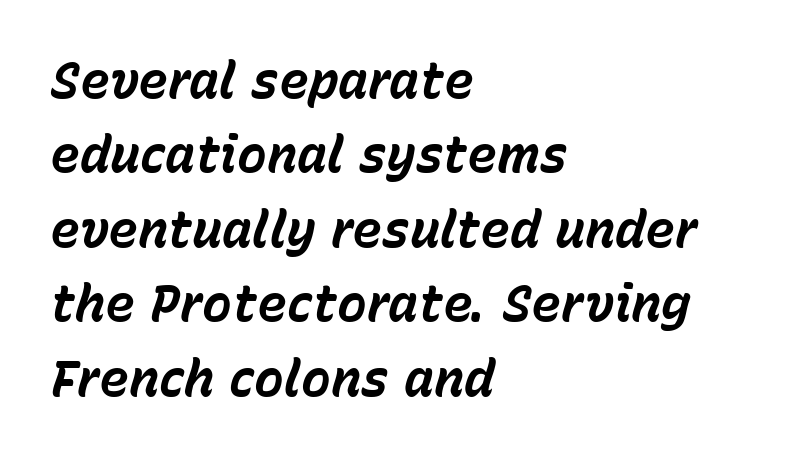
{"italic": "yes", "lean": "right", "slant_degrees": 15, "bold": "yes", "weight": "bold", "width": "normal", "stroke_contrast": "low", "x_height": "medium", "monospaced": "no", "underline": "no", "align": "left", "line_spacing": "normal", "line_spacing_ratio": 1.49, "letter_spacing": "normal", "letter_spacing_em": 0.0, "glyph_px": 50}
